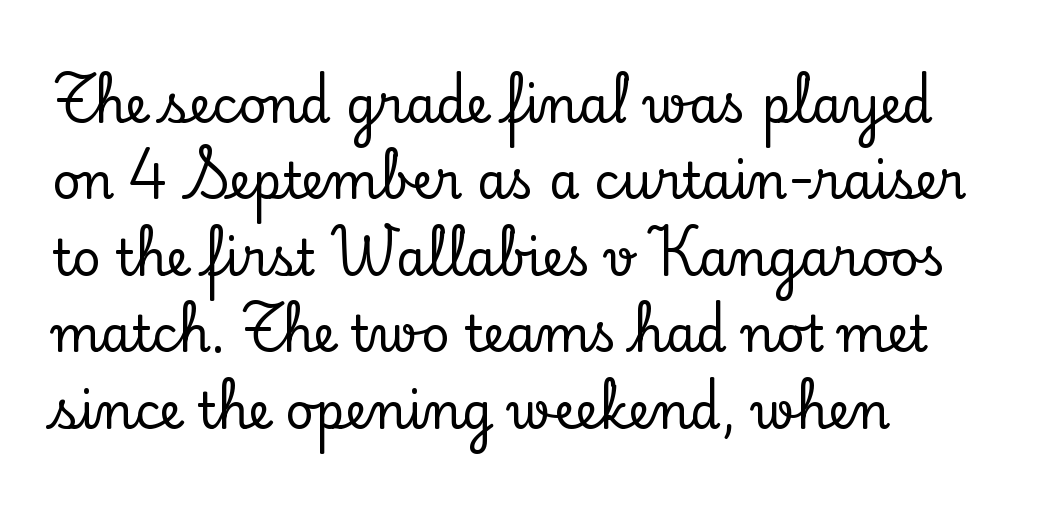
Q: Is the text italic (slanted)? A: No, it is upright.
Q: Is the typeface a serif or a sans-serif typeface? A: Serif.
Q: Is the text underlined? A: No.
Q: How is the paragraph aligned? A: Left-aligned.
Q: Is the spacing between letters normal or unusually wide? A: Normal.
Q: Is the spacing between lines tight, normal or loose? A: Normal.
Q: Width (condensed, normal, or wide)? A: Normal.
Q: Stroke contrast? A: Low.
Q: x-height? A: Small.
Q: Monospaced? A: No.
